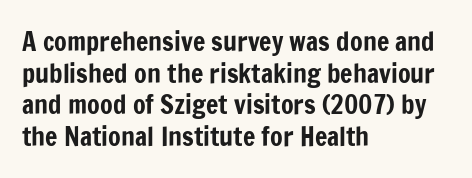
The lettering stays uniformly vertical, giving the passage a roman look. The baseline area is clear. The setting favours the left margin, as ordinary paragraphs usually do. These lines keep a tight, regular rhythm from letter to letter.
